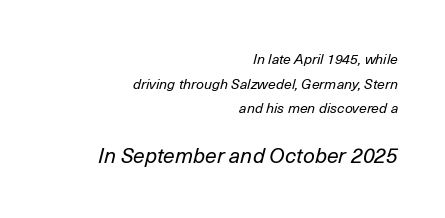
The image shows 21 px text type, italic (leaning right); set right-aligned, line spacing 1.76x, normal letter spacing, not underlined; the second (bottom) block is 1.5x larger.
